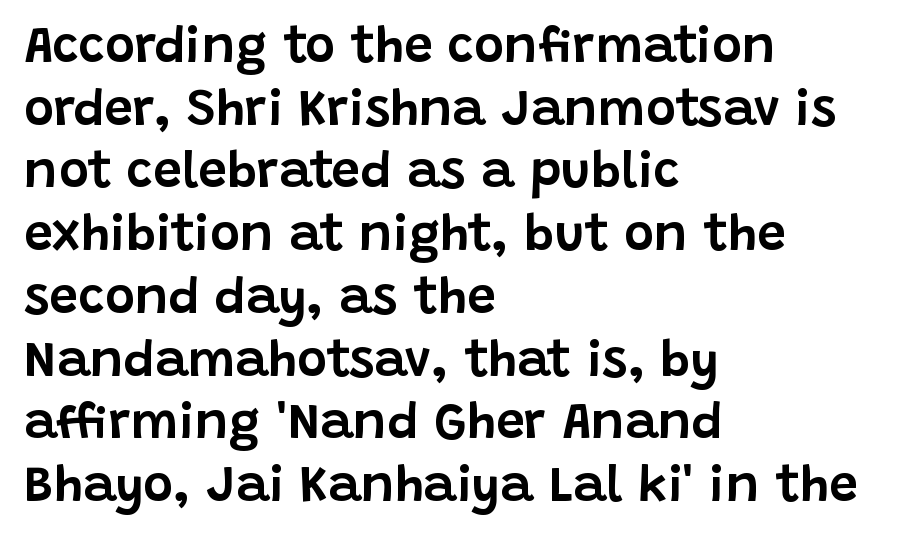
{"serif": "no", "italic": "no", "width": "normal", "stroke_contrast": "low", "x_height": "large", "monospaced": "no", "underline": "no", "align": "left", "line_spacing_ratio": 1.23, "letter_spacing": "normal", "letter_spacing_em": 0.0, "glyph_px": 51}
